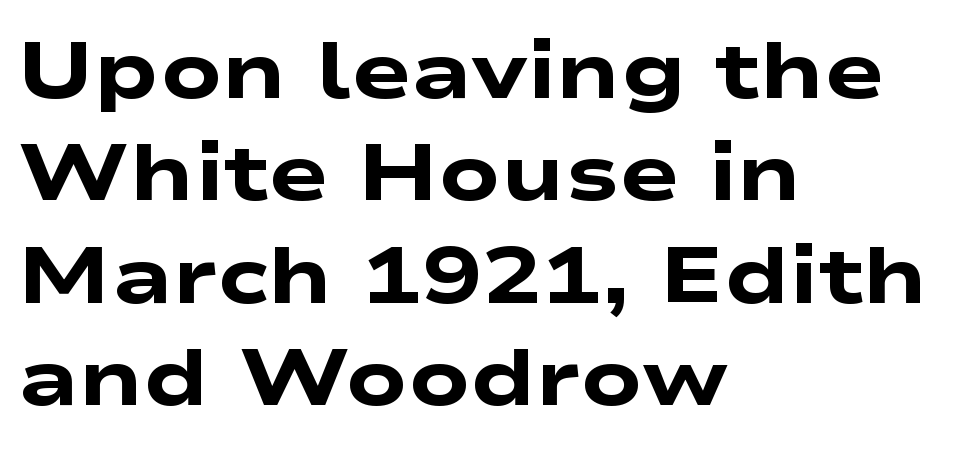
The image shows 80 px heavy, wide sans-serif type; set left-aligned, normal line spacing (1.28x), normal letter spacing, not underlined; low stroke contrast and a medium x-height.
